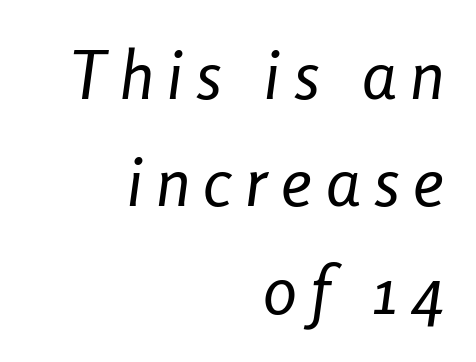
{"italic": "yes", "lean": "right", "slant_degrees": 8, "bold": "no", "weight": "regular", "width": "condensed", "stroke_contrast": "low", "x_height": "medium", "monospaced": "no", "underline": "no", "align": "right", "line_spacing": "normal", "line_spacing_ratio": 1.58, "letter_spacing": "wide", "letter_spacing_em": 0.2, "glyph_px": 68}
